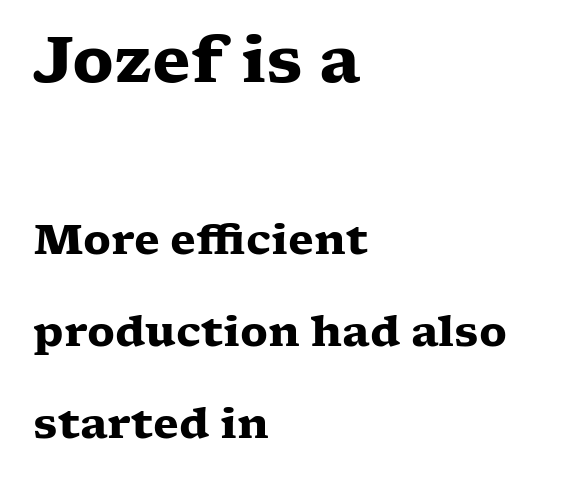
The image shows 63 px heavy, wide serif type, upright; set left-aligned, loose line spacing (2.19x), normal letter spacing, not underlined; the first (top) block is 1.5x larger; low stroke contrast and a medium x-height.
